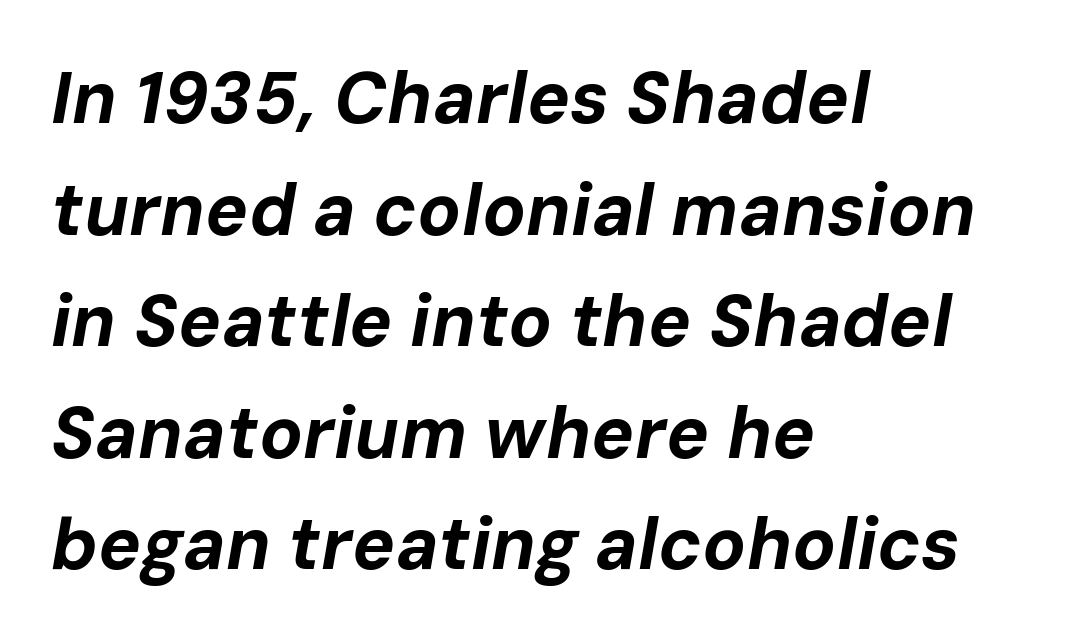
Where is the straight margin? On the left. Does the leading feel generous? No, just average. Look at the tracking — it's just the regular setting, nothing added. The space directly below the letters is spotless. Do the characters align in a grid? No, the font is proportional. Italic? Definitely — the glyphs are oblique.
